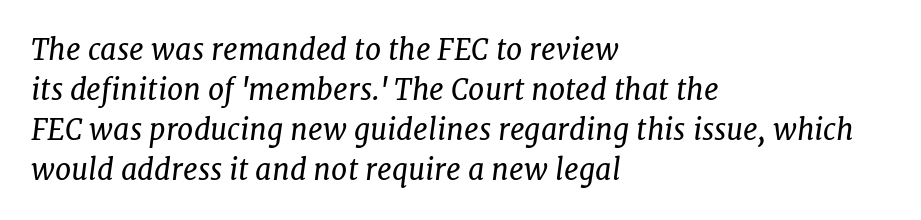
Q: Is the text bold? A: No.
Q: Is the text italic (slanted)? A: Yes, it leans right by about 7 degrees.
Q: Is the typeface a serif or a sans-serif typeface? A: Serif.
Q: Is the text underlined? A: No.
Q: How is the paragraph aligned? A: Left-aligned.
Q: Is the spacing between letters normal or unusually wide? A: Normal.
Q: Is the spacing between lines tight, normal or loose? A: Normal.
Q: Width (condensed, normal, or wide)? A: Normal.
Q: Stroke contrast? A: Low.
Q: x-height? A: Medium.
Q: Monospaced? A: No.
